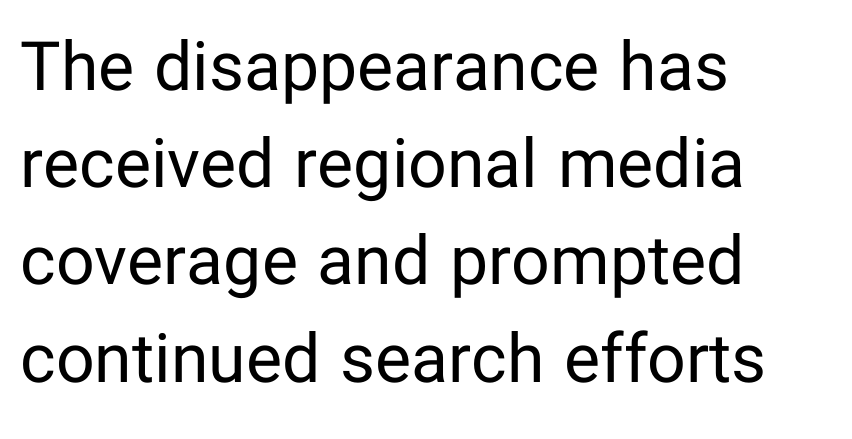
{"serif": "no", "italic": "no", "bold": "no", "weight": "regular", "width": "normal", "stroke_contrast": "low", "x_height": "medium", "monospaced": "no", "underline": "no", "align": "left", "line_spacing": "normal", "line_spacing_ratio": 1.43, "letter_spacing": "normal", "letter_spacing_em": 0.0, "glyph_px": 68}
